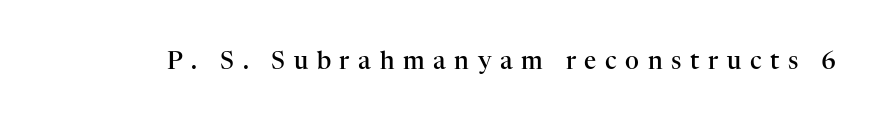
Bold? Not quite — semibold, heavier than regular but stopping short. A typesetter would call this heavily tracked-out type. Designer's note — italics off, roman on. The glyphs are unaccompanied by any horizontal stroke below them.
